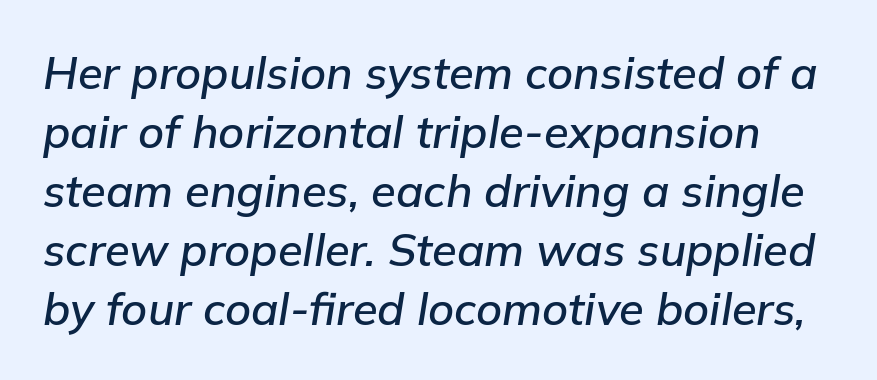
The image shows 45 px text type, italic (leaning right); set normal line spacing (1.31x), normal letter spacing, not underlined; low stroke contrast and a medium x-height.
